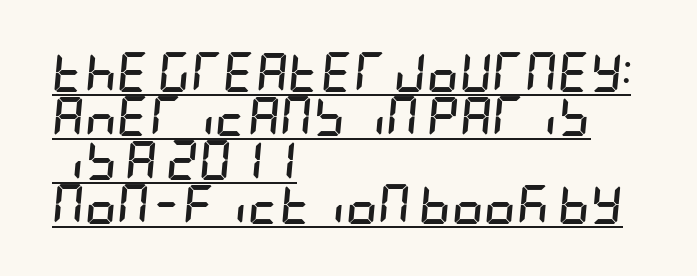
Q: Is the text bold? A: Yes.
Q: Is the text italic (slanted)? A: Yes, it leans right by about 5 degrees.
Q: Is the text underlined? A: Yes.
Q: How is the paragraph aligned? A: Left-aligned.
Q: Is the spacing between letters normal or unusually wide? A: Normal.
Q: Is the spacing between lines tight, normal or loose? A: Tight.
Q: Width (condensed, normal, or wide)? A: Condensed.
Q: Stroke contrast? A: Low.
Q: x-height? A: Large.
